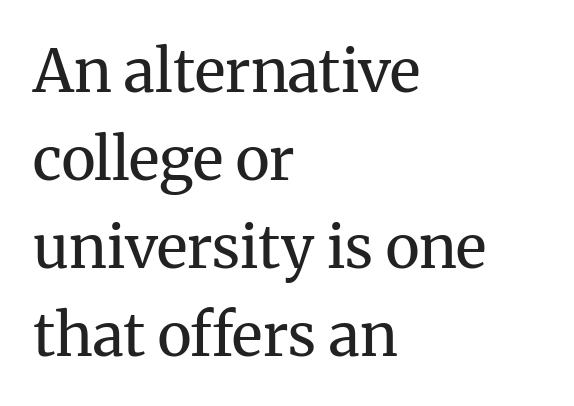
{"serif": "yes", "italic": "no", "bold": "no", "weight": "regular", "width": "normal", "stroke_contrast": "medium", "x_height": "medium", "monospaced": "no", "underline": "no", "align": "left", "line_spacing": "normal", "line_spacing_ratio": 1.49, "letter_spacing": "normal", "letter_spacing_em": 0.0, "glyph_px": 59}
